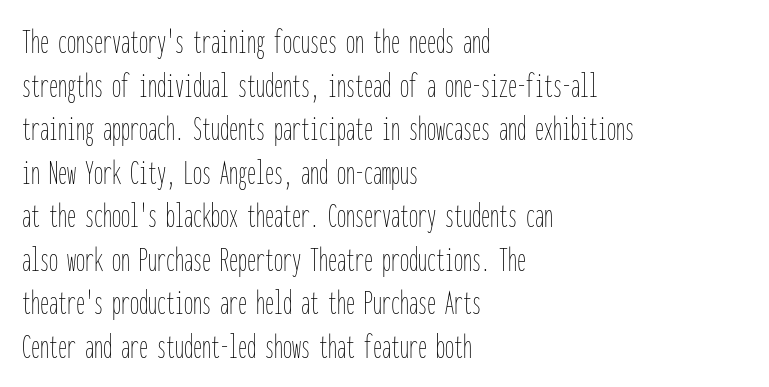
The image shows 36 px thin, condensed type, upright, monospaced; set left-aligned, line spacing 1.21x, normal letter spacing, not underlined; low stroke contrast and a medium x-height.
